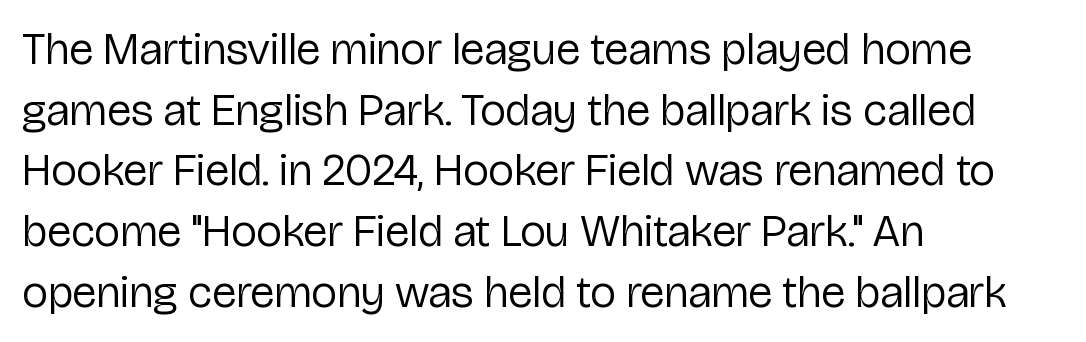
Character widths vary here, with narrow letters taking less room than wide ones. The passage shown has conventional tracking throughout. If you drew a ruler down the left edge, every line would touch it. In terms of leading, this rendering sits right in the middle.
